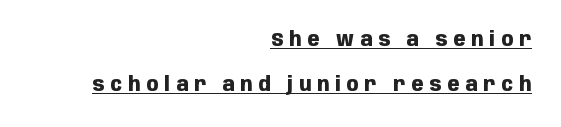
{"italic": "no", "bold": "yes", "underline": "yes", "align": "right", "line_spacing": "loose", "line_spacing_ratio": 2.27, "letter_spacing": "wide", "letter_spacing_em": 0.3, "glyph_px": 20}
